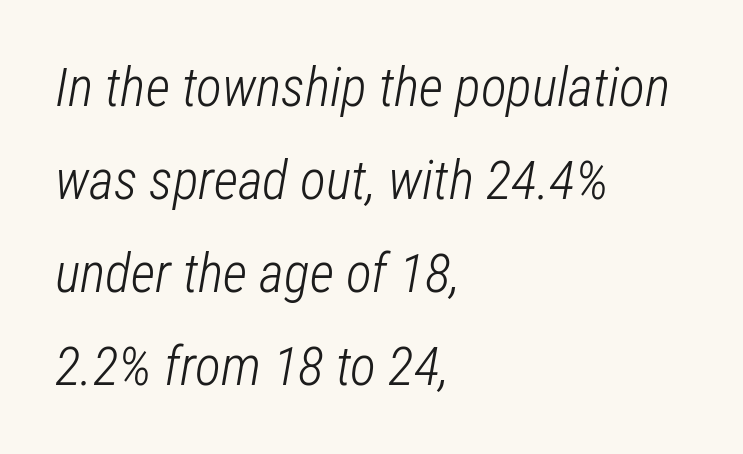
{"italic": "yes", "lean": "right", "slant_degrees": 12, "bold": "no", "weight": "light", "width": "condensed", "stroke_contrast": "low", "x_height": "medium", "monospaced": "no", "underline": "no", "align": "left", "line_spacing_ratio": 1.72, "letter_spacing": "normal", "letter_spacing_em": 0.0, "glyph_px": 54}
